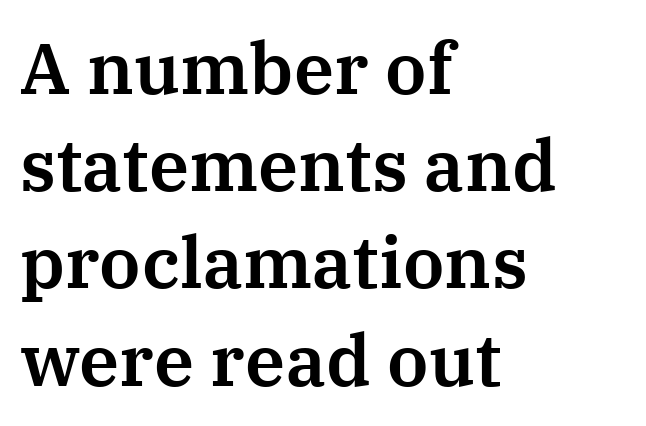
Here the designer chose a conventional face with non-uniform glyph widths. These lines stack with their left ends in a neat column. Rendered with straight, roman letterforms. Glance below the letters and you will spot only blank space. The letters sit at their default tracking, neither squeezed nor spread. Typographically, this falls in the serif category.
